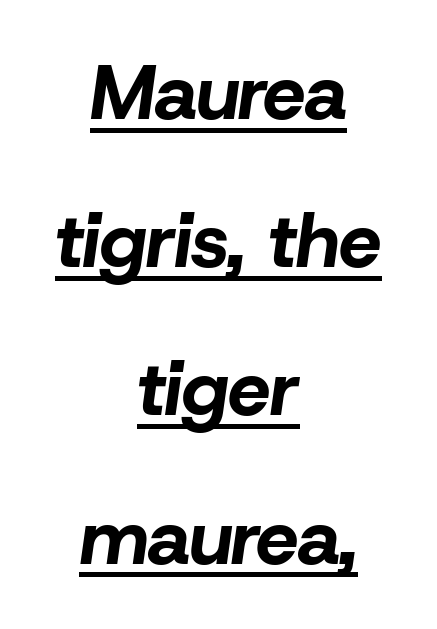
{"italic": "yes", "lean": "right", "slant_degrees": 8, "bold": "yes", "weight": "bold", "width": "normal", "stroke_contrast": "low", "x_height": "medium", "monospaced": "no", "underline": "yes", "align": "center", "line_spacing": "loose", "line_spacing_ratio": 1.95, "letter_spacing": "normal", "letter_spacing_em": 0.0, "glyph_px": 76}
